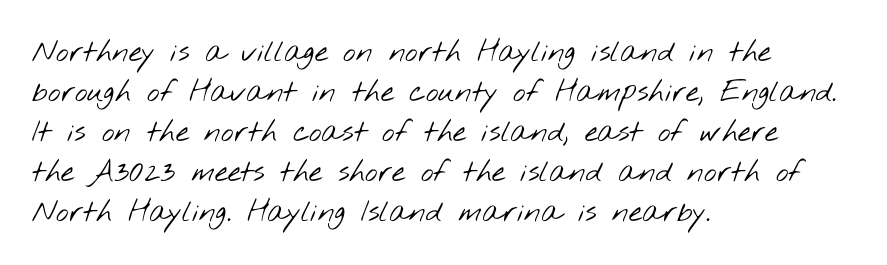
The image shows 30 px light, wide sans-serif type; set left-aligned, normal line spacing (1.33x), normal letter spacing, not underlined; low stroke contrast and a small x-height.
